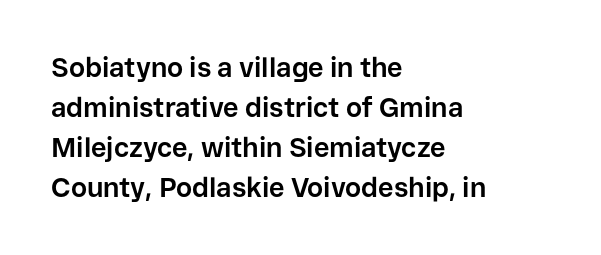
{"italic": "no", "bold": "yes", "underline": "no", "align": "left", "line_spacing": "normal", "line_spacing_ratio": 1.48, "letter_spacing": "normal", "letter_spacing_em": 0.0, "glyph_px": 27}
